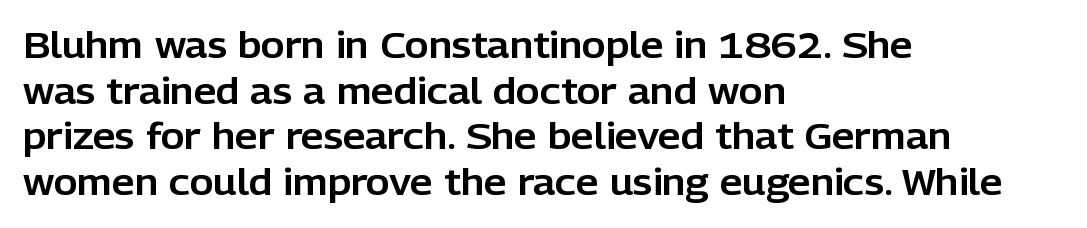
In CSS terms this would be text-align: left. Serif or sans? Sans — the stroke terminals are bare. Here the glyphs are tracked normally, forming tight word shapes. Beneath every word, the page is bare.
